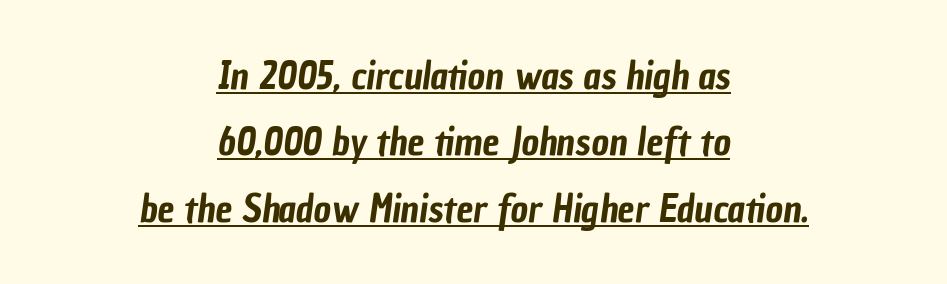
The passage shown is typed in a proportional face where columns would drift. A rule runs beneath these lines of type. The letters carry no serifs — their stems end cleanly without finishing strokes. Line starts and ends both wander, symmetrically. Each word holds together tightly as a unit, with standard inter-letter gaps.
